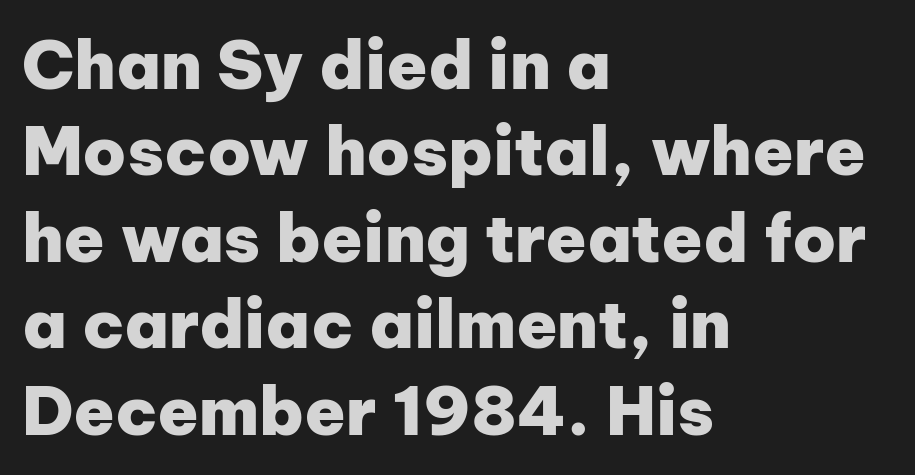
The image shows 67 px heavy sans-serif type, upright; set left-aligned, normal line spacing (1.29x), normal letter spacing, not underlined; low stroke contrast and a medium x-height.
